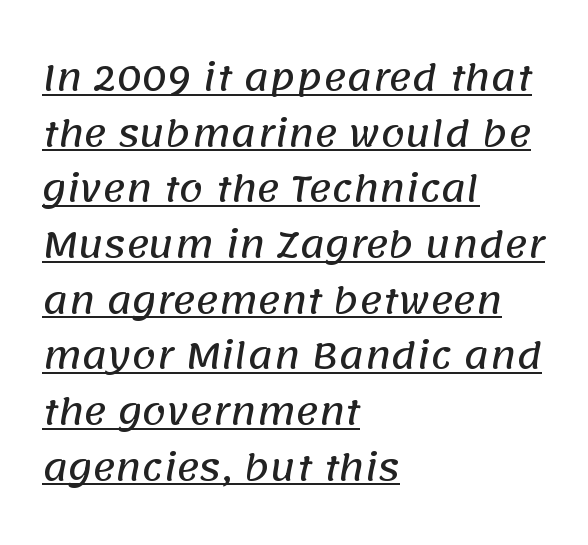
Q: Is the typeface a serif or a sans-serif typeface? A: Sans-serif.
Q: Is the text underlined? A: Yes.
Q: How is the paragraph aligned? A: Left-aligned.
Q: Is the spacing between letters normal or unusually wide? A: Normal.
Q: Is the spacing between lines tight, normal or loose? A: Normal.
Q: Width (condensed, normal, or wide)? A: Normal.
Q: Stroke contrast? A: Low.
Q: x-height? A: Large.
Q: Monospaced? A: No.
